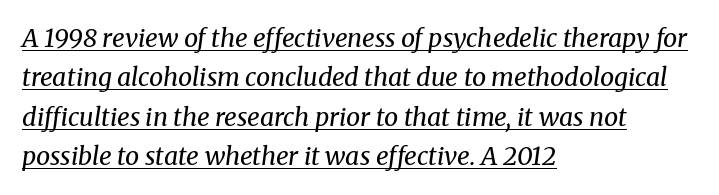
Style check: oblique. Honestly, the letter spacing is just normal — you wouldn't notice it. Horizontal alignment here is leftward, the default for most running prose. One glance says typical: line gaps are just what's usual.
